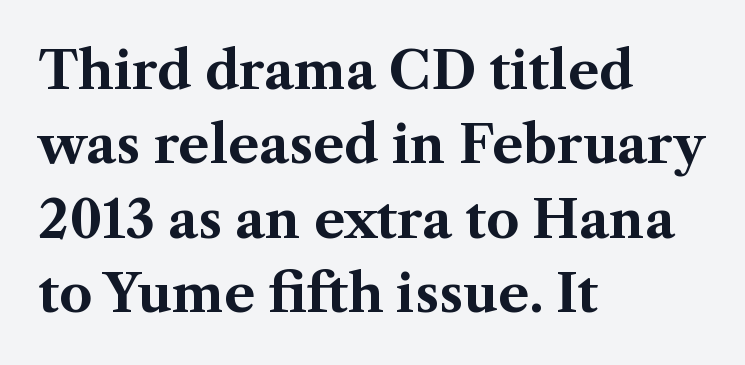
Is there much room between lines? A standard amount, neither cramped nor airy. The letters carry serifs — small finishing strokes at the ends of their stems. Decoration check: the copy has no underline. Standard letterfit; no display-style spreading of the glyphs. In terms of weight, the rendering is a true, heavy bold.
